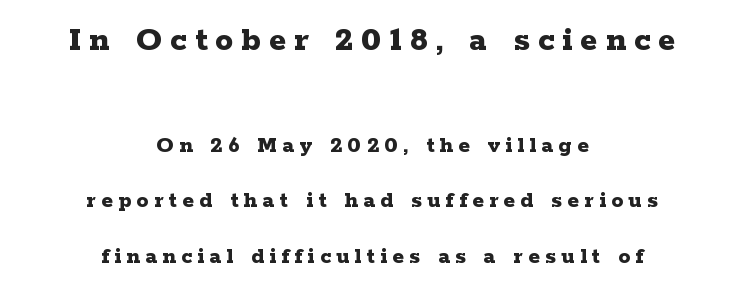
{"serif": "yes", "italic": "no", "bold": "yes", "weight": "bold", "width": "wide", "stroke_contrast": "low", "x_height": "medium", "monospaced": "no", "underline": "no", "align": "center", "line_spacing": "loose", "line_spacing_ratio": 2.31, "letter_spacing": "wide", "letter_spacing_em": 0.22, "larger_block": "first", "size_ratio": 1.5, "glyph_px": 36}
